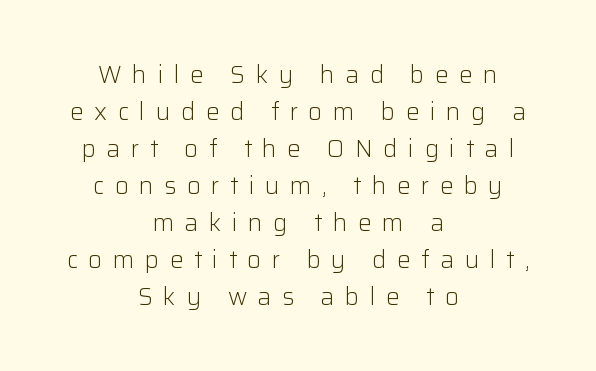
Q: Is the text bold? A: No.
Q: Is the text italic (slanted)? A: No, it is upright.
Q: Is the text underlined? A: No.
Q: How is the paragraph aligned? A: Centered.
Q: Is the spacing between letters normal or unusually wide? A: Unusually wide.
Q: Is the spacing between lines tight, normal or loose? A: Normal.
